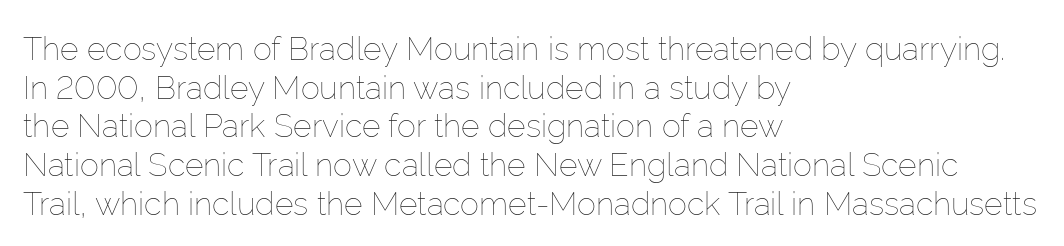
Q: Is the text bold? A: No.
Q: Is the text italic (slanted)? A: No, it is upright.
Q: Is the text underlined? A: No.
Q: How is the paragraph aligned? A: Left-aligned.
Q: Is the spacing between letters normal or unusually wide? A: Normal.
Q: Width (condensed, normal, or wide)? A: Normal.
Q: Stroke contrast? A: Low.
Q: x-height? A: Medium.
Q: Monospaced? A: No.
